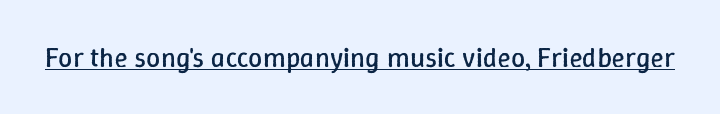
Q: Is the text bold? A: No.
Q: Is the text italic (slanted)? A: No, it is upright.
Q: Is the text underlined? A: Yes.
Q: Is the spacing between letters normal or unusually wide? A: Normal.
Q: Width (condensed, normal, or wide)? A: Normal.
Q: Stroke contrast? A: Low.
Q: x-height? A: Medium.
Q: Monospaced? A: No.
